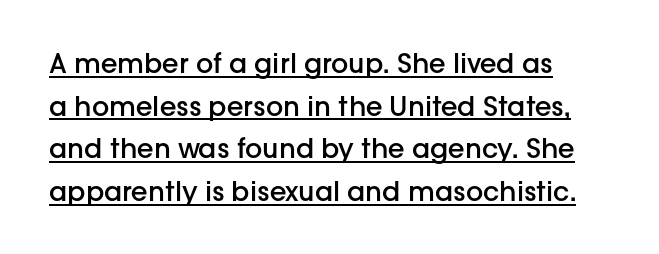
The image shows 27 px text type, upright; set left-aligned, normal line spacing (1.58x), normal letter spacing, underlined.
